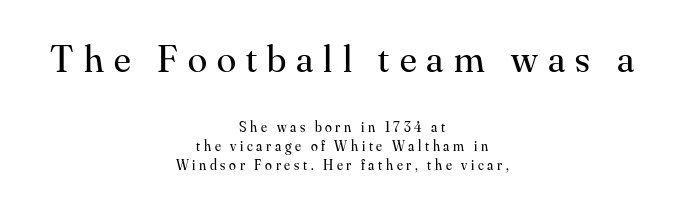
Spacing verdict: proportional, widths tailored to each character. Ordinary non-slanted type is in use. A typesetter would call this heavily tracked-out type. Type without underlining. The emphasis by scale lands on block number one, above. If you measured baseline to baseline, you'd find a middling distance.
